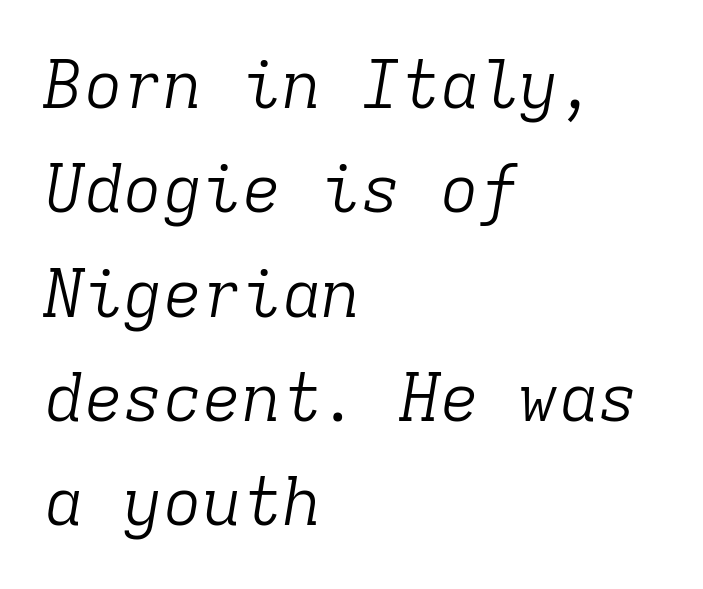
{"serif": "yes", "italic": "yes", "lean": "right", "slant_degrees": 9, "bold": "no", "weight": "light", "width": "normal", "stroke_contrast": "low", "x_height": "medium", "monospaced": "yes", "underline": "no", "align": "left", "line_spacing": "normal", "line_spacing_ratio": 1.58, "letter_spacing": "normal", "letter_spacing_em": 0.0, "glyph_px": 66}
